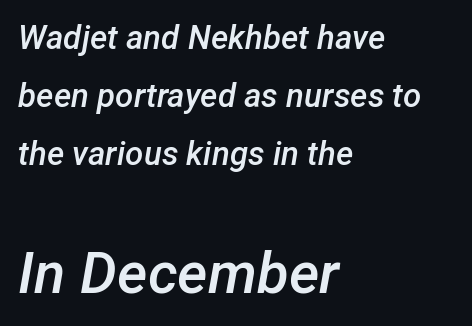
Q: Is the text bold? A: Semi-bold.
Q: Is the text italic (slanted)? A: Yes, it leans right by about 12 degrees.
Q: Is the text underlined? A: No.
Q: How is the paragraph aligned? A: Left-aligned.
Q: Is the spacing between letters normal or unusually wide? A: Normal.
Q: Which block of text is set in a larger size, the first (top) or the second (bottom)? A: The second (bottom) one.
Q: Width (condensed, normal, or wide)? A: Normal.
Q: Stroke contrast? A: Low.
Q: x-height? A: Medium.
Q: Monospaced? A: No.
